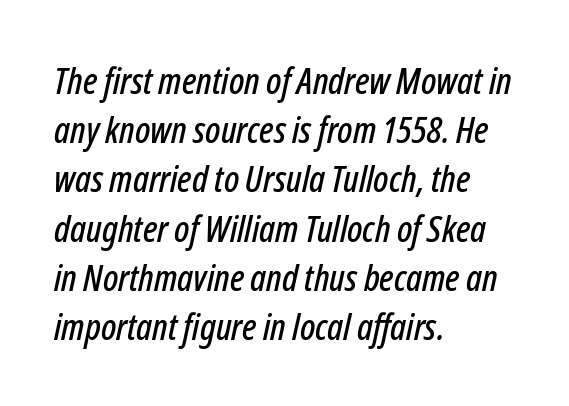
Q: Is the text italic (slanted)? A: Yes, it leans right by about 12 degrees.
Q: Is the text underlined? A: No.
Q: How is the paragraph aligned? A: Left-aligned.
Q: Is the spacing between letters normal or unusually wide? A: Normal.
Q: Is the spacing between lines tight, normal or loose? A: Normal.
Q: Width (condensed, normal, or wide)? A: Condensed.
Q: Stroke contrast? A: Low.
Q: x-height? A: Medium.
Q: Monospaced? A: No.
